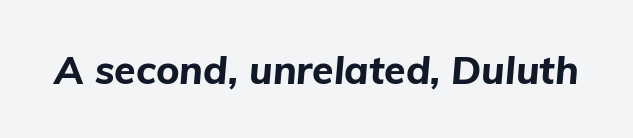
{"italic": "yes", "lean": "right", "slant_degrees": 5, "bold": "yes", "weight": "bold", "width": "normal", "stroke_contrast": "low", "x_height": "medium", "monospaced": "no", "underline": "no", "letter_spacing": "normal", "letter_spacing_em": 0.0, "glyph_px": 39}
